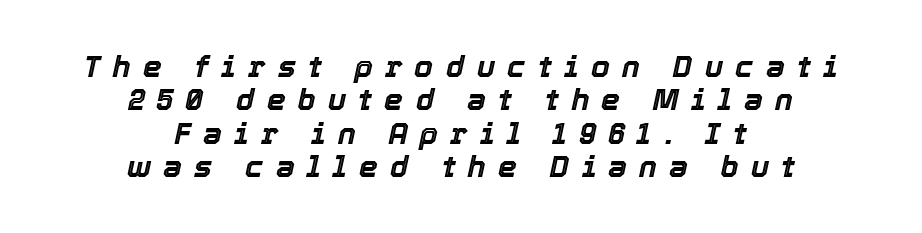
The image shows 30 px text type, italic (leaning right); set centered, tight line spacing (1.11x), unusually wide letter spacing (+0.41 em), not underlined; a medium x-height.
